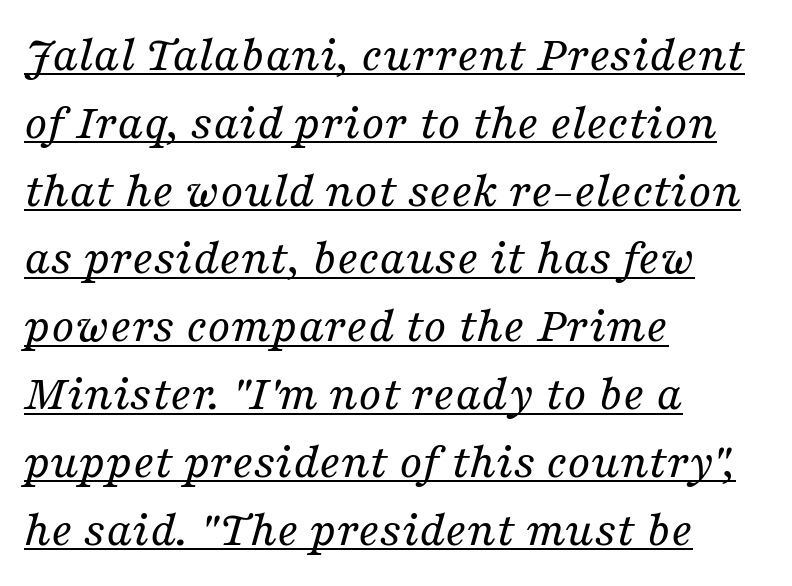
In terms of letterspacing, this is plain default setting. The font is comparable to plain body text, perhaps lighter. This rendering uses left alignment, leaving the right contour irregular. The axis of the letterforms is tilted away from vertical. The passage shown is typed in a proportional face where columns would drift. Reading down the column, the eye jumps a familiar distance to each next line.
